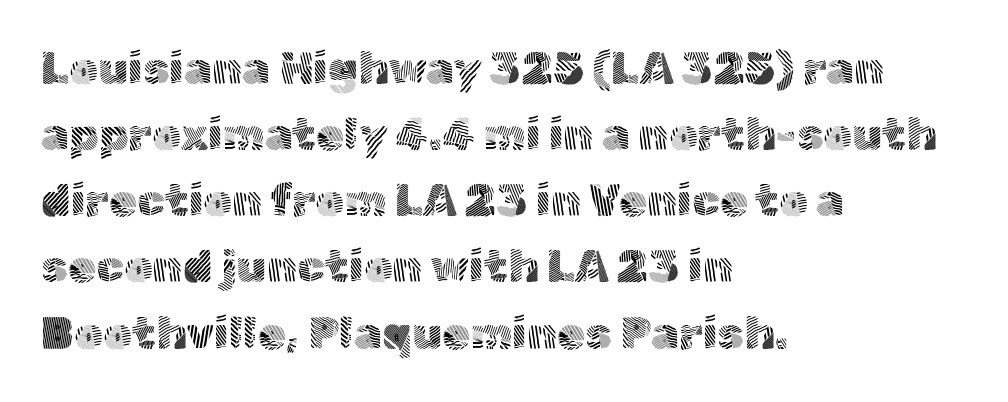
The image shows 45 px light sans-serif type, upright; set left-aligned, normal line spacing (1.47x), normal letter spacing, not underlined; a medium x-height.
